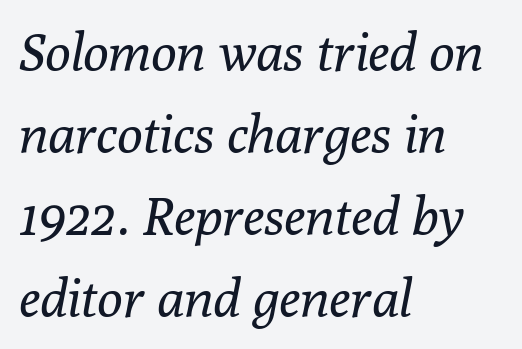
The space between consecutive lines is moderate. Any mark beneath the type? The region is blank. The letters sit at their default tracking, neither squeezed nor spread. The text block is weighted toward the left margin, trailing off unevenly rightward. You could not count columns in this text — the font is proportionally spaced. Unlike a clean sans, this face finishes its strokes with serifs.
